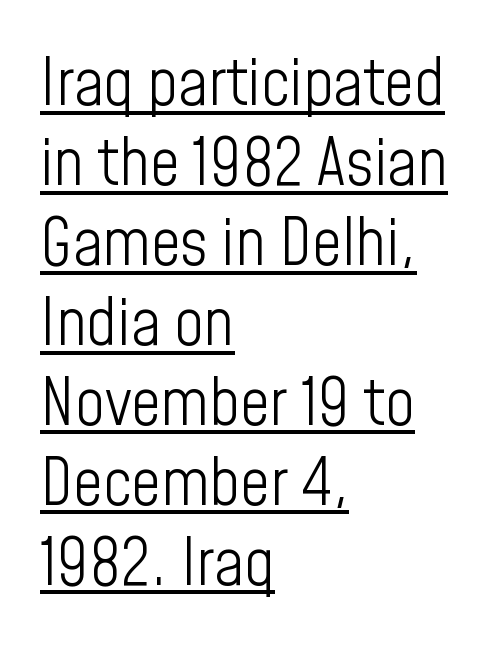
{"serif": "no", "italic": "no", "bold": "no", "weight": "light", "width": "condensed", "stroke_contrast": "low", "x_height": "medium", "monospaced": "no", "underline": "yes", "align": "left", "line_spacing_ratio": 1.23, "letter_spacing": "normal", "letter_spacing_em": 0.0, "glyph_px": 65}
